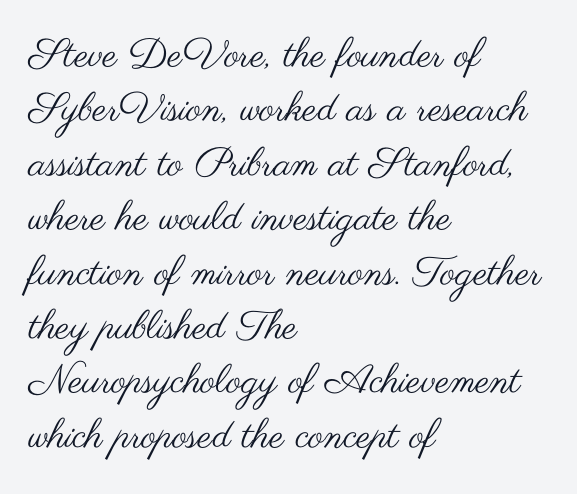
The image shows 40 px regular-weight, wide sans-serif type; set left-aligned, normal line spacing (1.36x), normal letter spacing, not underlined; medium stroke contrast and a small x-height.
